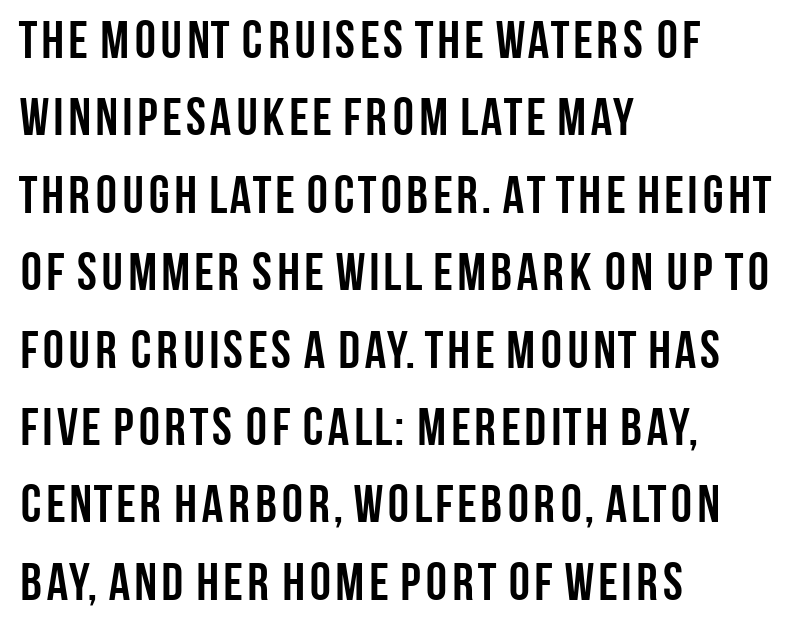
Line starts are locked; line ends wander. No italicization has been applied; the sample stays upright. The face used here is rendered with its standard letterfit. The string is rendered with underlining switched off. Students, observe: this is what conventionally led text looks like.
